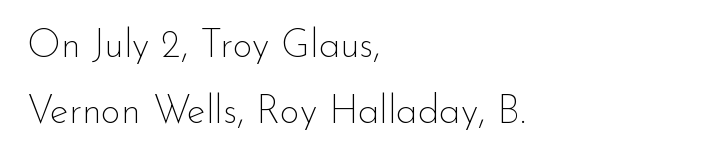
You can tell from the bare stems that sans-serif type was used. Baseline-to-baseline distance is the conventional proportion of letter height. Unbolded letterforms with no extra heft. Only glyphs here, with clear space below each row. Is this a fixed-width face? No — the glyphs have proportional, varying widths.
